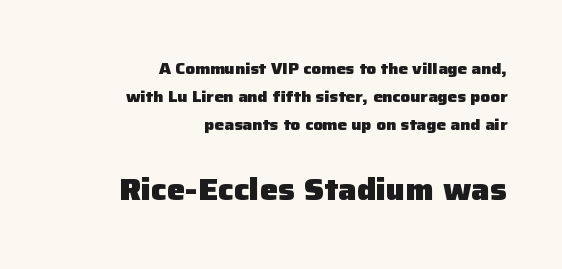
The image shows 31 px heavy sans-serif type, upright; set right-aligned, line spacing 1.75x, normal letter spacing, not underlined; the second (bottom) block is 1.94x larger; low stroke contrast and a medium x-height.
